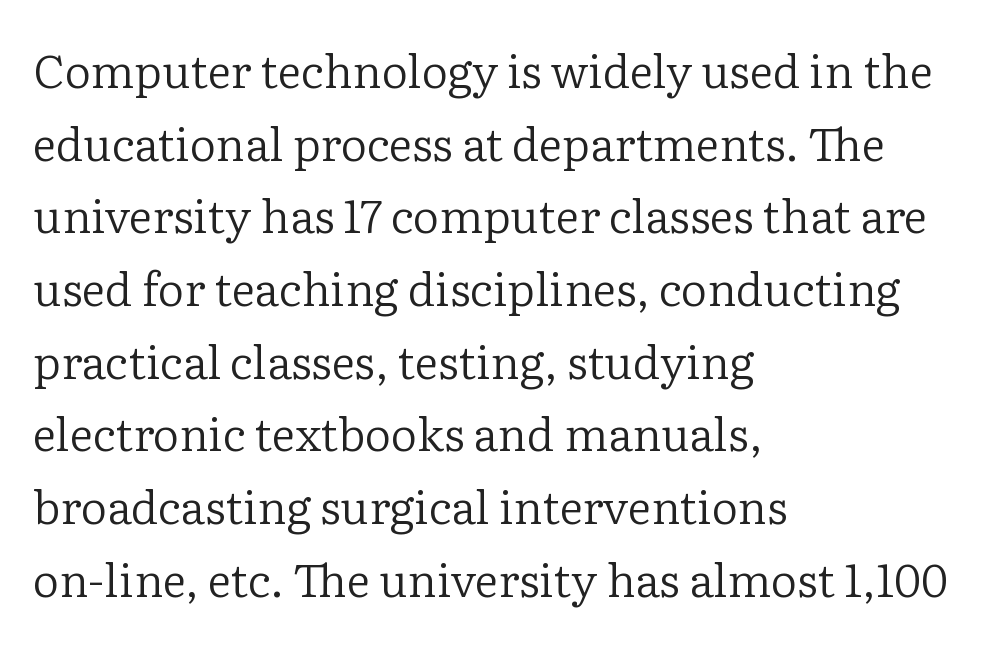
Students, observe: this is what conventionally led text looks like. The lines are quadded left. The typeface chosen for these lines features serifs. The rendering uses natural spacing where letterforms have individual widths. A bare baseline throughout the passage.
